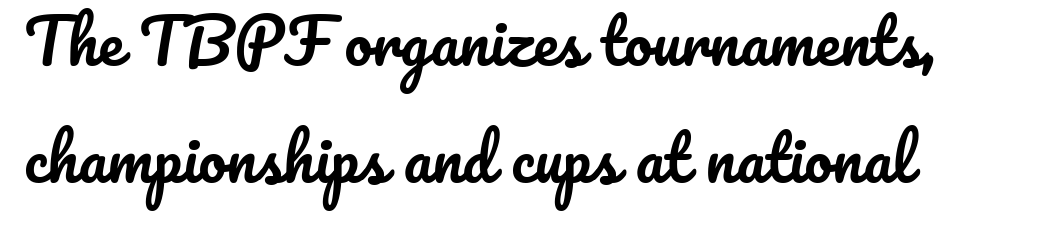
The rendering uses natural spacing where letterforms have individual widths. Bare-footed words on every line. Between one letter and the next there's only the usual sliver of space.
